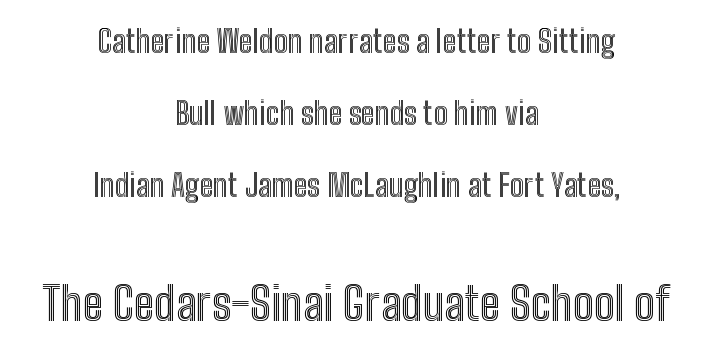
Q: Is the text italic (slanted)? A: No, it is upright.
Q: Is the text underlined? A: No.
Q: How is the paragraph aligned? A: Centered.
Q: Is the spacing between letters normal or unusually wide? A: Normal.
Q: Is the spacing between lines tight, normal or loose? A: Loose.
Q: Which block of text is set in a larger size, the first (top) or the second (bottom)? A: The second (bottom) one.
Q: Width (condensed, normal, or wide)? A: Condensed.
Q: x-height? A: Medium.
Q: Monospaced? A: No.
